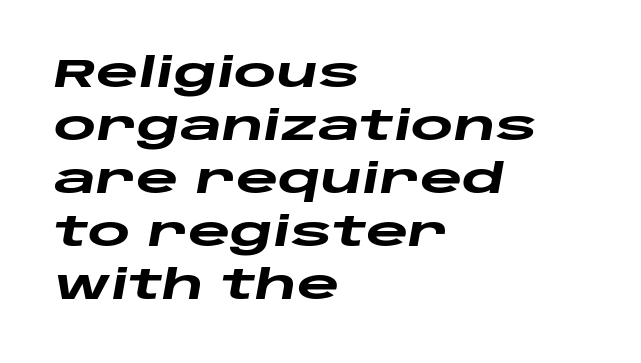
{"italic": "yes", "lean": "right", "slant_degrees": 10, "bold": "yes", "weight": "heavy", "width": "wide", "stroke_contrast": "low", "x_height": "large", "monospaced": "no", "underline": "no", "align": "left", "line_spacing": "normal", "line_spacing_ratio": 1.29, "letter_spacing": "normal", "letter_spacing_em": 0.0, "glyph_px": 41}
